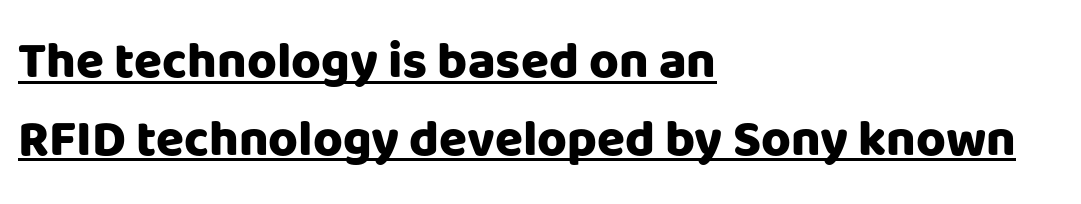
The image shows 51 px heavy sans-serif type, upright; set left-aligned, normal line spacing (1.52x), normal letter spacing, underlined; low stroke contrast and a large x-height.
